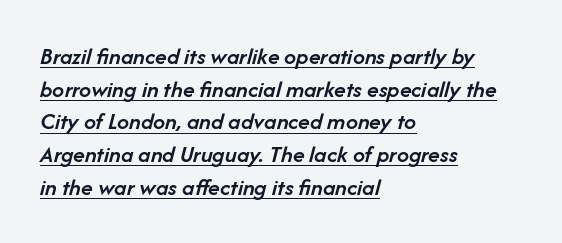
{"italic": "yes", "lean": "right", "slant_degrees": 14, "bold": "semi", "underline": "yes", "align": "left", "line_spacing": "normal", "line_spacing_ratio": 1.36, "letter_spacing": "normal", "letter_spacing_em": 0.0, "glyph_px": 24}
